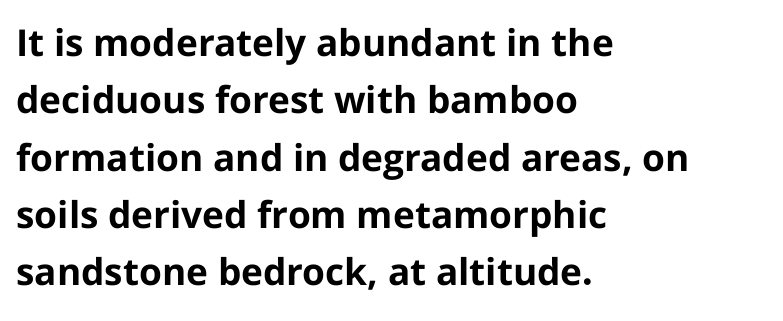
Clear beneath every line of the passage. Proportional: the letters do not fall into vertical columns. How are the letters spaced? Ordinarily, with no added tracking. Does the copy run flush right? No — it runs flush left.
